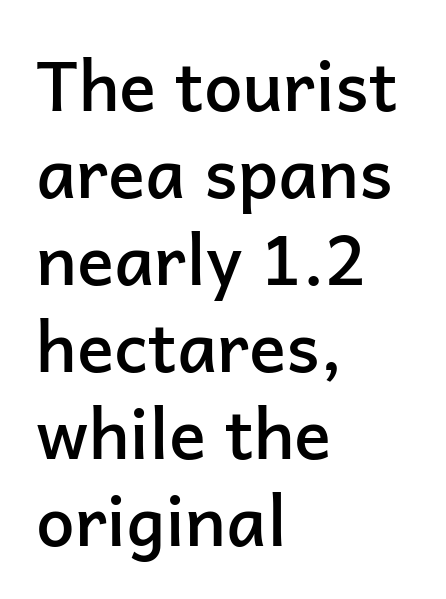
The image shows 69 px semibold sans-serif type, upright; set left-aligned, normal line spacing (1.26x), normal letter spacing, not underlined; low stroke contrast and a medium x-height.
